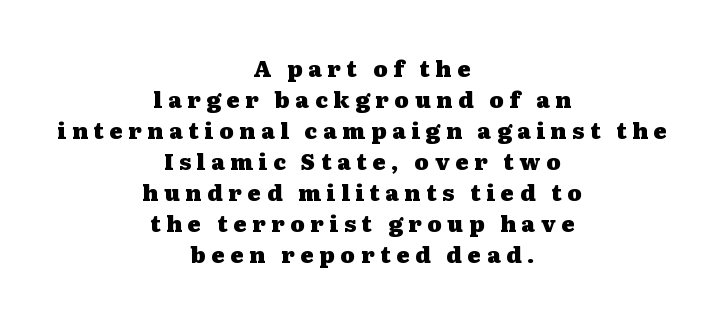
The leading is moderate, giving the passage an even texture. Upright lettering throughout. Plenty of ink on the page — the face is bold. Check under the words: just untouched page. The gaps between neighbouring characters are conspicuously large.
